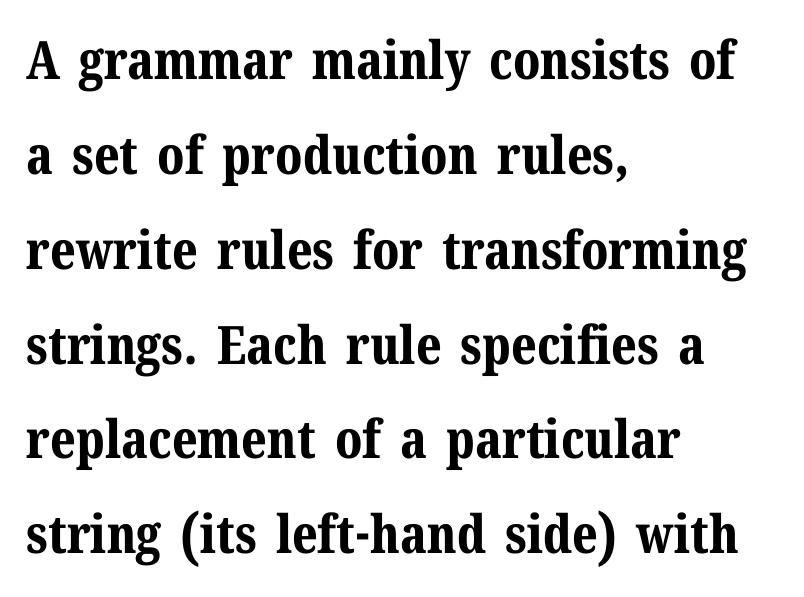
The image shows 53 px bold serif type, upright; set left-aligned, line spacing 1.79x, normal letter spacing, not underlined; medium stroke contrast and a medium x-height.
